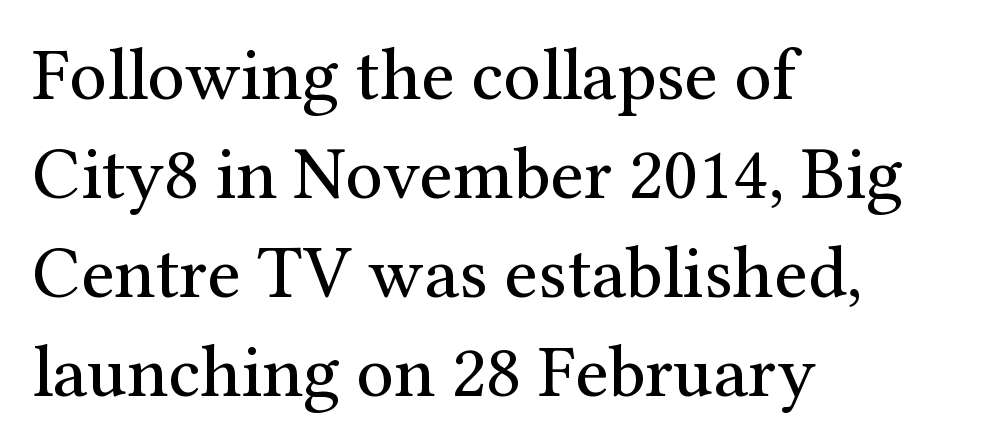
{"serif": "yes", "italic": "no", "bold": "no", "weight": "regular", "width": "normal", "stroke_contrast": "medium", "x_height": "medium", "monospaced": "no", "underline": "no", "align": "left", "line_spacing": "normal", "line_spacing_ratio": 1.34, "letter_spacing": "normal", "letter_spacing_em": 0.0, "glyph_px": 74}
